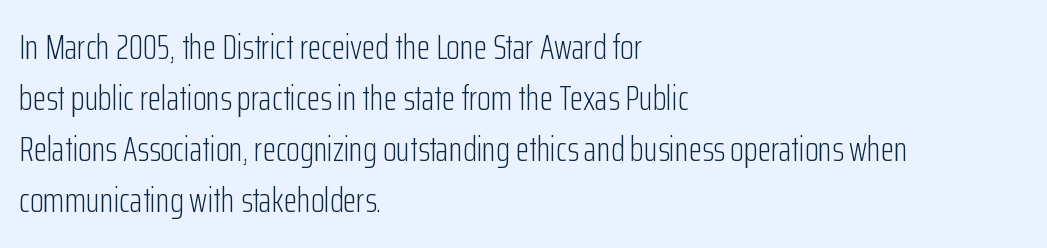
This is the regular roman posture of the typeface. Reading down the block, your eye returns to a fixed left position each line. Each letter keeps its own natural width here, so spacing adapts to shape. These lines are composed in type without serifs. The passage shown is not underscored anywhere.
